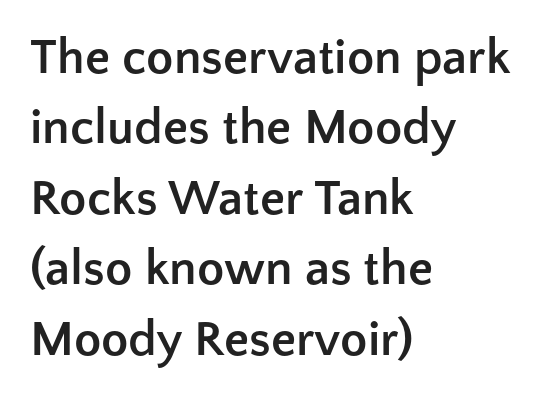
The image shows 50 px semibold sans-serif type, upright; set left-aligned, normal line spacing (1.41x), normal letter spacing, not underlined; low stroke contrast and a medium x-height.
